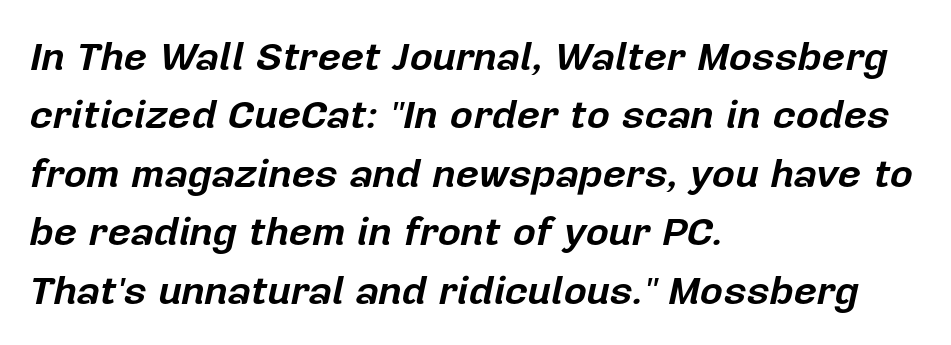
The rendering keeps characters at their native spacing. This sample has the flowing, uneven cadence of proportional lettering. These lines carry a lot of weight — the face is fully bold. Leading matches the norm, producing a regular column.
